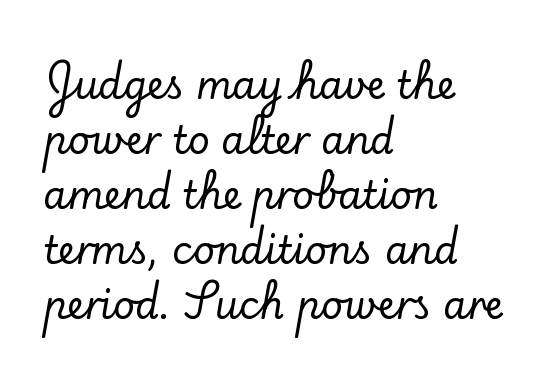
The image shows 38 px serif type; set left-aligned, normal line spacing (1.45x), normal letter spacing, not underlined; low stroke contrast and a small x-height.
